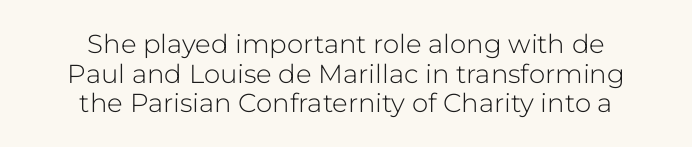
Words float on clear page, feet unadorned. Does the lettering tilt? It doesn't — this is upright. Default kerning and tracking; the words read as compact shapes. Vertical spacing — tight. Where is the straight margin? There isn't one; the lines are centered. The face looks like a standard text weight, possibly lighter.
